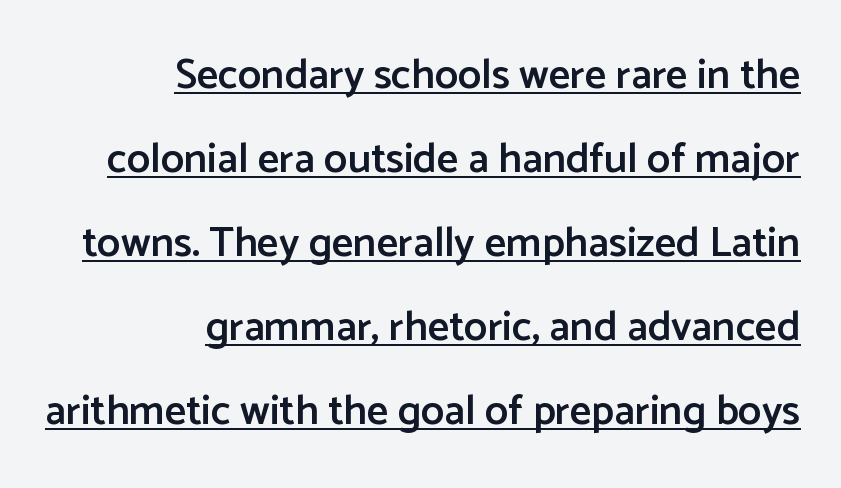
{"serif": "no", "italic": "no", "bold": "semi", "weight": "semibold", "width": "normal", "stroke_contrast": "low", "x_height": "medium", "monospaced": "no", "underline": "yes", "align": "right", "line_spacing": "loose", "line_spacing_ratio": 2.0, "letter_spacing": "normal", "letter_spacing_em": 0.0, "glyph_px": 42}
